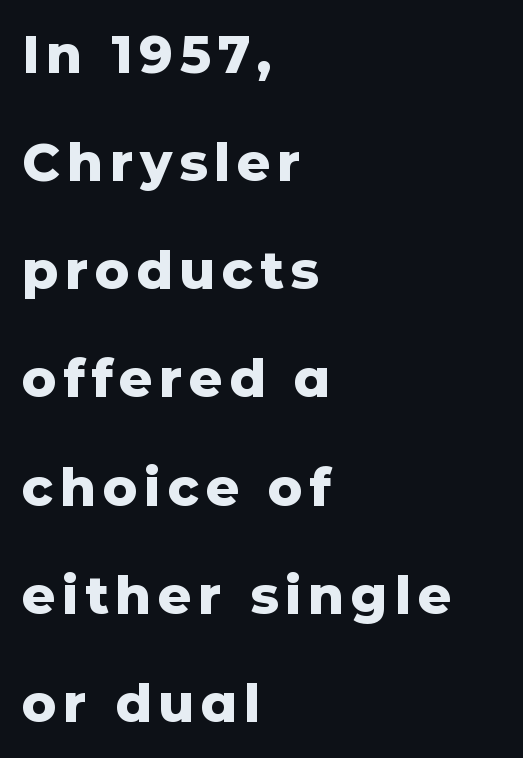
{"serif": "no", "italic": "no", "bold": "yes", "weight": "heavy", "width": "normal", "stroke_contrast": "low", "x_height": "medium", "monospaced": "no", "underline": "no", "align": "left", "line_spacing": "loose", "line_spacing_ratio": 2.08, "glyph_px": 52}
